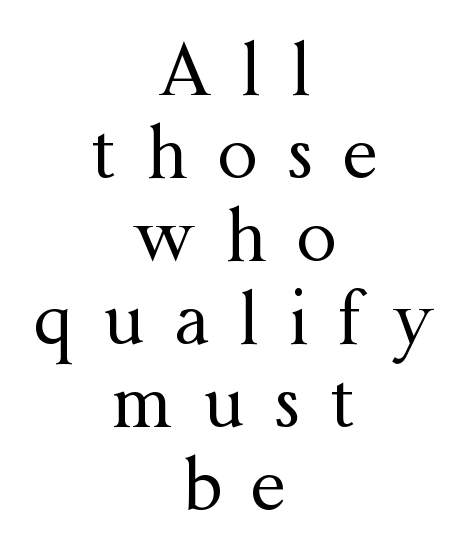
These lines stack symmetrically, like a column narrowing and widening about its center. Tracking value appears strongly positive — letters spread wide. A typesetter would call this proportional, since set widths differ per character. Designer's note — italics off, roman on. Honestly, there is no underline to notice here at all.
